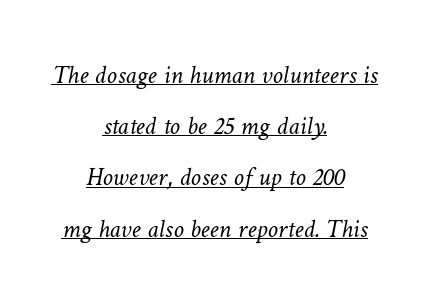
Q: Is the text bold? A: No.
Q: Is the text underlined? A: Yes.
Q: How is the paragraph aligned? A: Centered.
Q: Is the spacing between letters normal or unusually wide? A: Normal.
Q: Is the spacing between lines tight, normal or loose? A: Loose.
